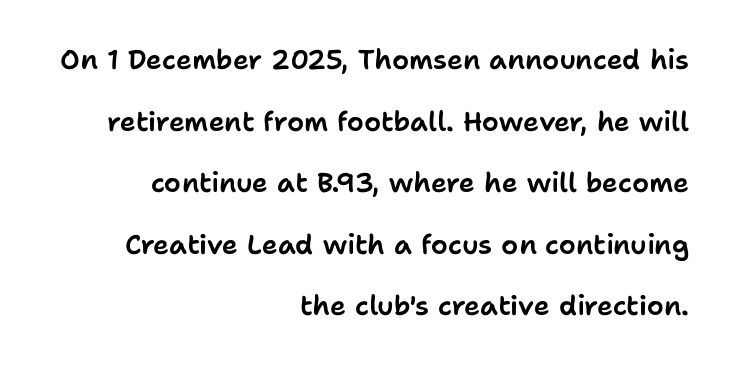
The image shows 27 px text type, upright; set right-aligned, loose line spacing (2.28x), normal letter spacing, not underlined.
